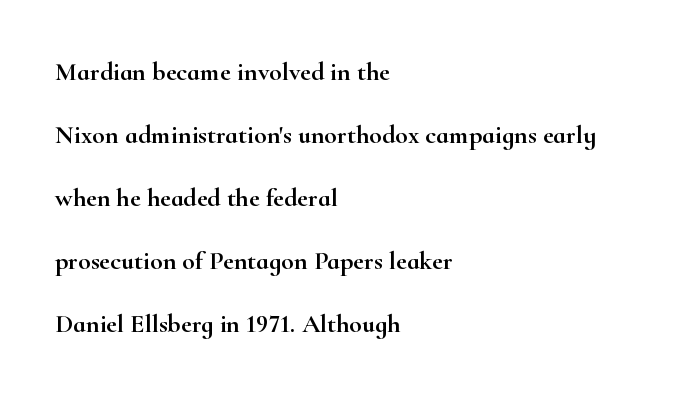
The designer dialed line spacing up above the default. The type sits square on the baseline with zero lean. The strip under each line holds only bare page. Compared with a centered layout, this one pins lines to the left instead. Default kerning and tracking; the words read as compact shapes.
